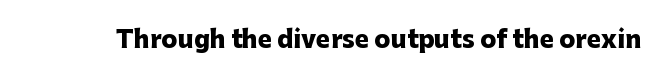
The image shows 24 px bold type, upright; set normal letter spacing, not underlined.
